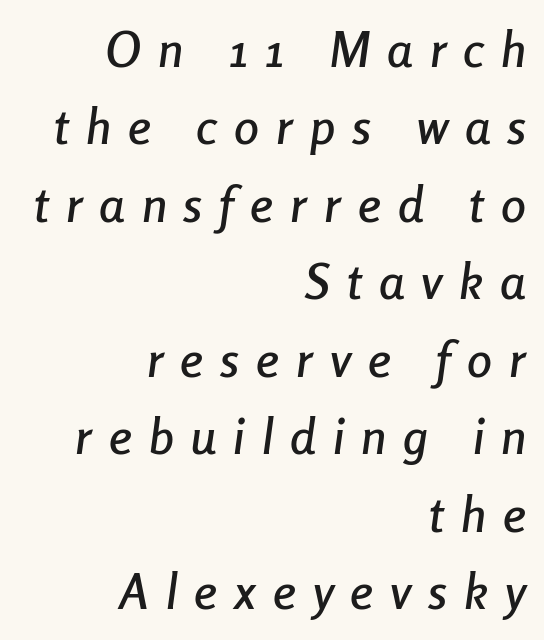
Glance below the letters and you will spot only blank space. Between one letter and the next there's a generous, obvious gap. The paragraph shown leans on its right margin. Looking at the ascenders, they clearly lean. Whoever set this chose a conventional vertical rhythm.
